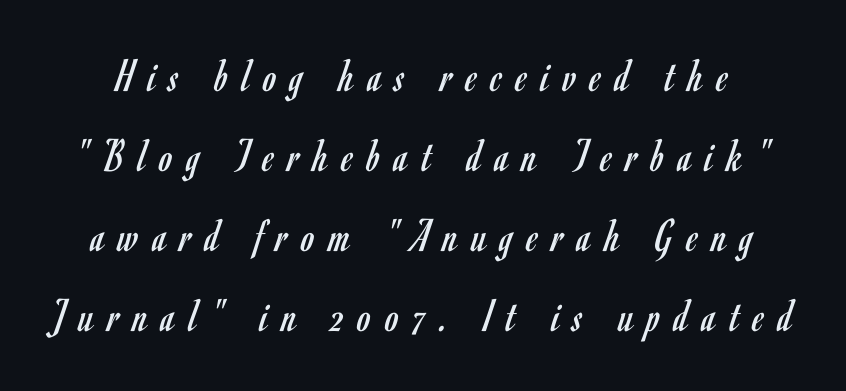
{"serif": "no", "bold": "no", "weight": "regular", "width": "condensed", "stroke_contrast": "low", "x_height": "small", "monospaced": "no", "underline": "no", "line_spacing": "normal", "line_spacing_ratio": 1.67, "letter_spacing": "wide", "letter_spacing_em": 0.29, "glyph_px": 48}
